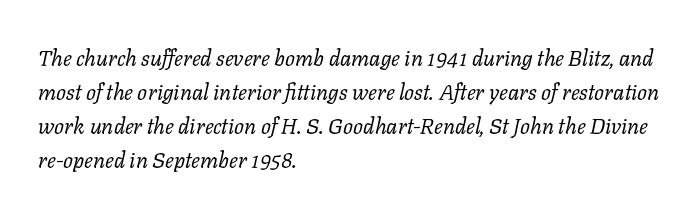
{"italic": "yes", "lean": "right", "slant_degrees": 11, "bold": "no", "underline": "no", "align": "left", "line_spacing": "normal", "line_spacing_ratio": 1.54, "letter_spacing": "normal", "letter_spacing_em": 0.0, "glyph_px": 22}
